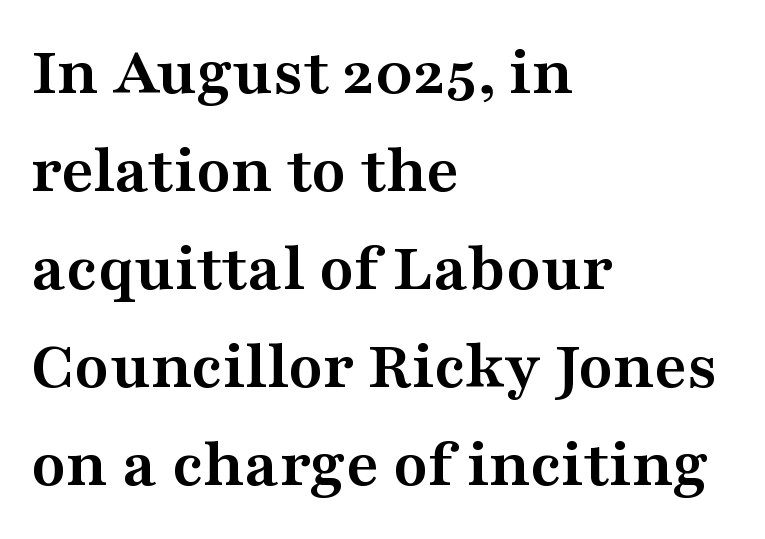
Has an underline been added? It has not. How heavy is the stroke? Heavy — this is a bold. These lines were composed using upright roman letters. The lines are quadded left.
